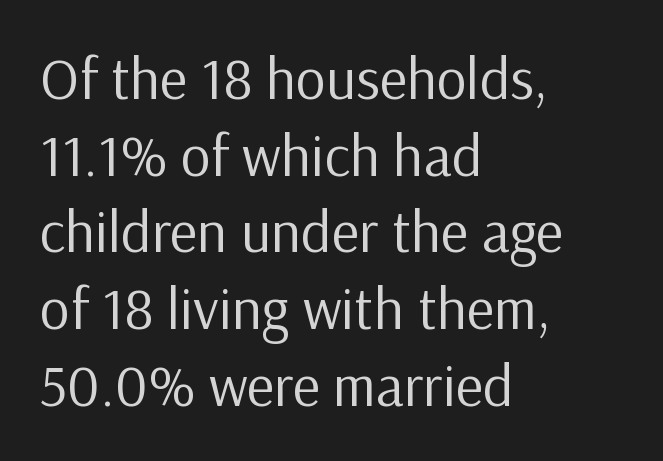
What kind of face is this? One without serifs — a sans. The designer left line spacing at the default. Descenders are the only things crossing below the line. The ragged edge is on the right, which tells us the setting is flush left. Think standard paragraph weight, or any step lighter than that.
